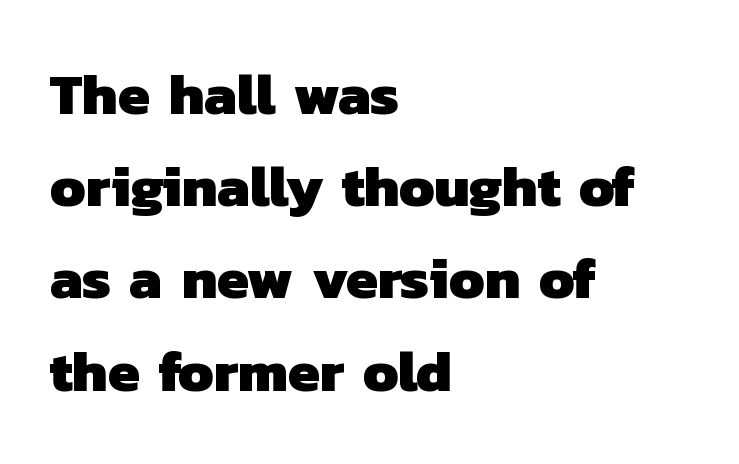
Q: Is the text bold? A: Yes.
Q: Is the typeface a serif or a sans-serif typeface? A: Sans-serif.
Q: Is the text underlined? A: No.
Q: How is the paragraph aligned? A: Left-aligned.
Q: Is the spacing between letters normal or unusually wide? A: Normal.
Q: Is the spacing between lines tight, normal or loose? A: Normal.
Q: Width (condensed, normal, or wide)? A: Normal.
Q: Stroke contrast? A: Low.
Q: x-height? A: Medium.
Q: Monospaced? A: No.
